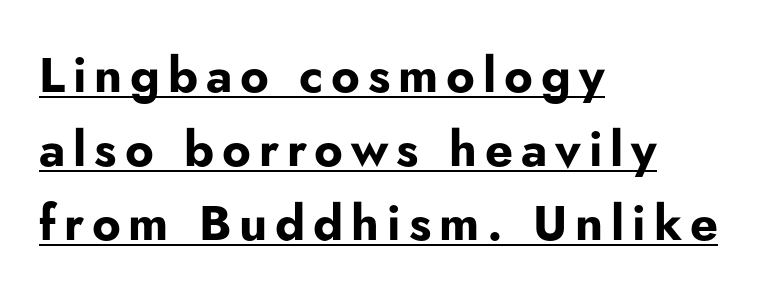
Short and long lines alike share a common starting point at left. The typesetter has applied underlining to the passage shown. Serifs: no, the terminals of the letterforms are clean. The letters advance in unequal steps, a hallmark of proportional type. Summary of weight: heavy, a full bold.
